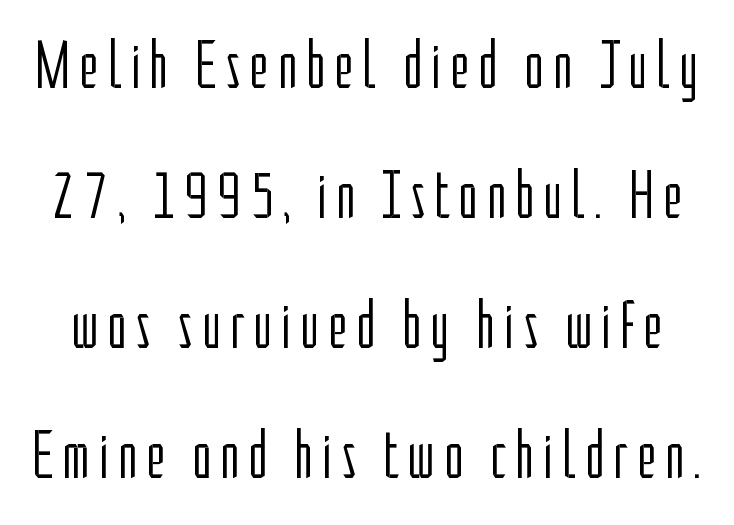
The image shows 68 px light, condensed sans-serif type, upright; set loose line spacing (1.91x), not underlined; low stroke contrast and a medium x-height.
